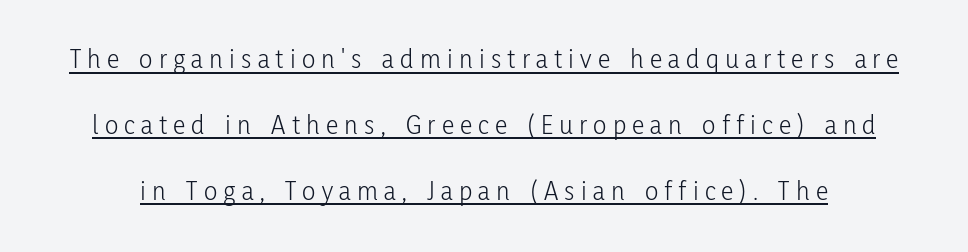
Q: Is the text bold? A: No.
Q: Is the text italic (slanted)? A: No, it is upright.
Q: Is the typeface a serif or a sans-serif typeface? A: Sans-serif.
Q: Is the text underlined? A: Yes.
Q: Is the spacing between letters normal or unusually wide? A: Unusually wide.
Q: Is the spacing between lines tight, normal or loose? A: Loose.
Q: Width (condensed, normal, or wide)? A: Condensed.
Q: Stroke contrast? A: Low.
Q: x-height? A: Medium.
Q: Monospaced? A: No.
